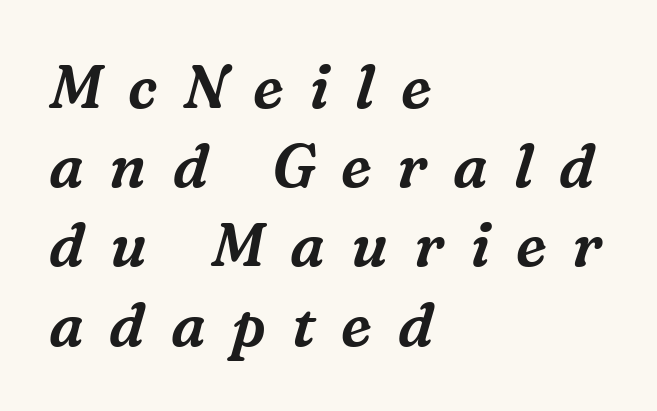
{"serif": "yes", "italic": "yes", "lean": "right", "slant_degrees": 16, "width": "normal", "stroke_contrast": "medium", "x_height": "medium", "monospaced": "no", "underline": "no", "align": "left", "line_spacing": "normal", "line_spacing_ratio": 1.32, "letter_spacing": "wide", "letter_spacing_em": 0.43, "glyph_px": 60}
